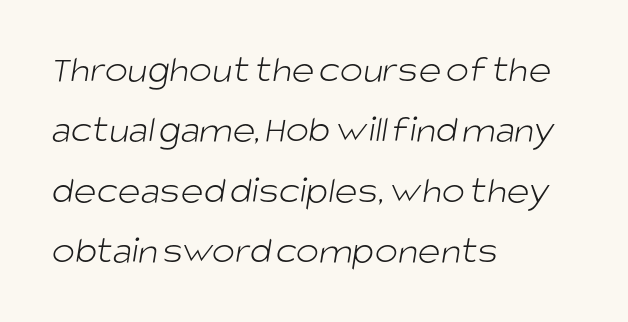
Proportional: the letters do not fall into vertical columns. The lines are quadded left. Vertical spacing — default. Stem width sits at or under what a default text font uses.
